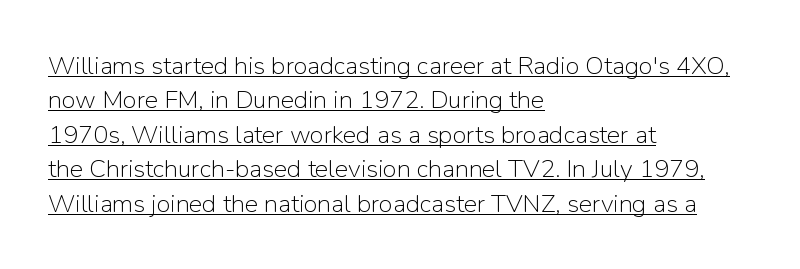
{"italic": "no", "bold": "no", "underline": "yes", "align": "left", "line_spacing": "normal", "line_spacing_ratio": 1.38, "letter_spacing": "normal", "letter_spacing_em": 0.0, "glyph_px": 25}
